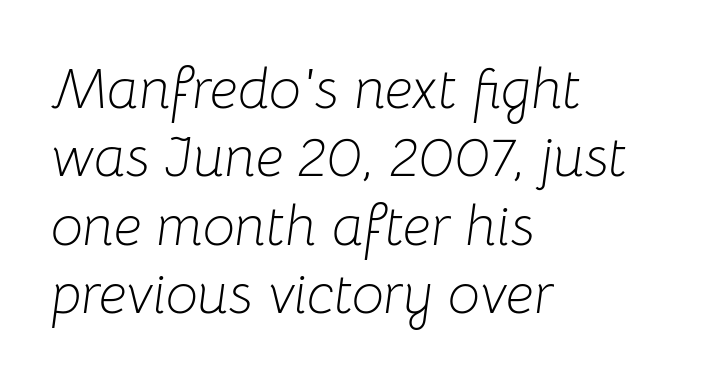
{"italic": "yes", "lean": "right", "slant_degrees": 8, "bold": "no", "weight": "light", "width": "normal", "stroke_contrast": "low", "x_height": "medium", "monospaced": "no", "underline": "no", "align": "left", "line_spacing_ratio": 1.2, "letter_spacing": "normal", "letter_spacing_em": 0.0, "glyph_px": 57}
